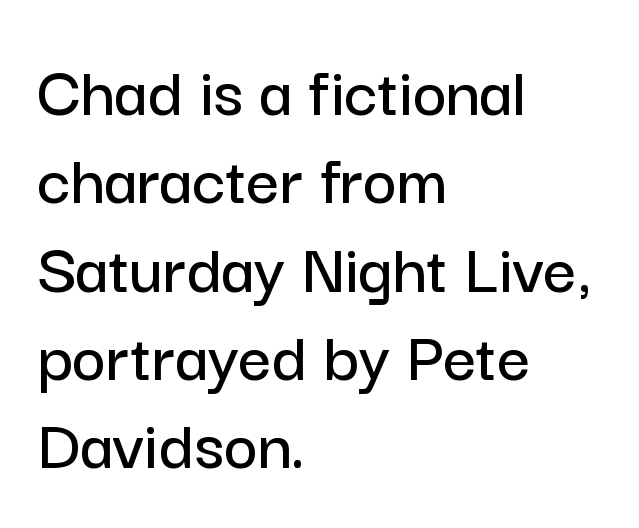
Q: Is the text italic (slanted)? A: No, it is upright.
Q: Is the typeface a serif or a sans-serif typeface? A: Sans-serif.
Q: Is the text underlined? A: No.
Q: How is the paragraph aligned? A: Left-aligned.
Q: Is the spacing between letters normal or unusually wide? A: Normal.
Q: Width (condensed, normal, or wide)? A: Normal.
Q: Stroke contrast? A: Low.
Q: x-height? A: Medium.
Q: Monospaced? A: No.
